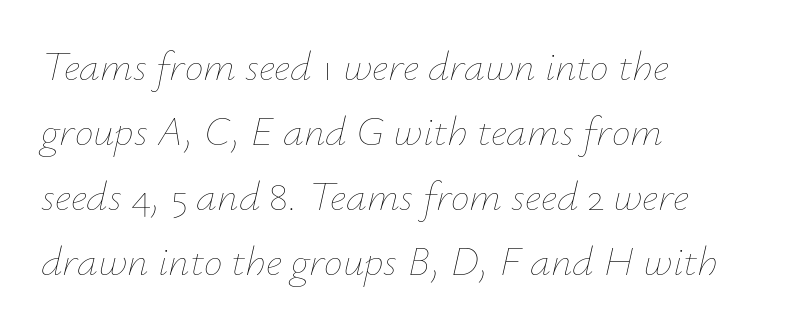
The image shows 42 px thin type, italic (leaning right); set left-aligned, normal line spacing (1.55x), normal letter spacing, not underlined; low stroke contrast and a small x-height.
